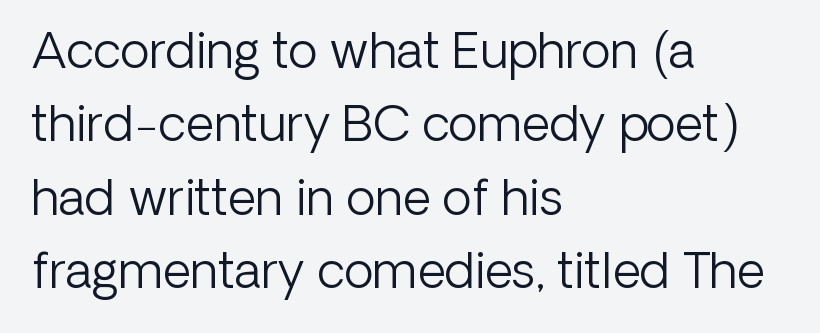
{"serif": "no", "italic": "no", "bold": "no", "weight": "light", "width": "normal", "stroke_contrast": "low", "x_height": "medium", "monospaced": "no", "underline": "no", "align": "left", "line_spacing": "normal", "line_spacing_ratio": 1.5, "letter_spacing": "normal", "letter_spacing_em": 0.0, "glyph_px": 49}
